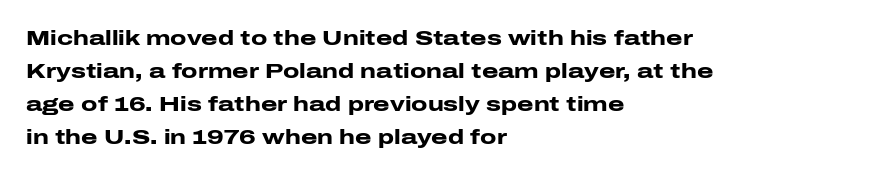
{"italic": "no", "bold": "yes", "underline": "no", "align": "left", "line_spacing": "normal", "line_spacing_ratio": 1.57, "letter_spacing": "normal", "letter_spacing_em": 0.0, "glyph_px": 21}
